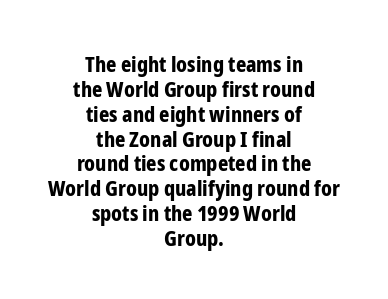
The image shows 22 px bold type, upright; set centered, tight line spacing (1.13x), normal letter spacing, not underlined.
